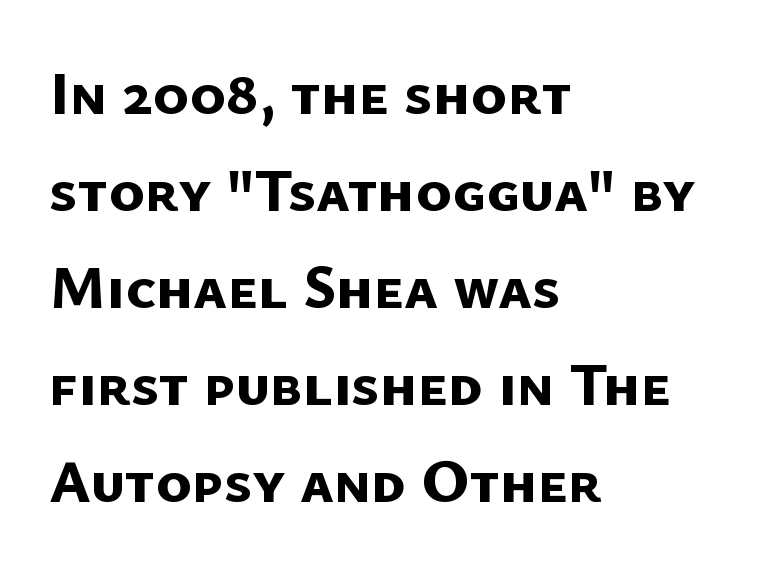
{"serif": "no", "bold": "yes", "weight": "bold", "width": "normal", "stroke_contrast": "low", "x_height": "medium", "monospaced": "no", "underline": "no", "align": "left", "line_spacing": "normal", "line_spacing_ratio": 1.59, "letter_spacing": "normal", "letter_spacing_em": 0.0, "glyph_px": 61}
